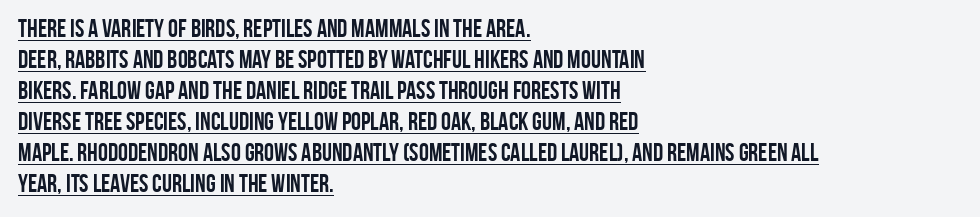
Weight: bold. Between one letter and the next there's only the usual sliver of space. Alignment: flush left. These characters rest on top of a visible drawn line. The specimen reads as upright at a glance.
